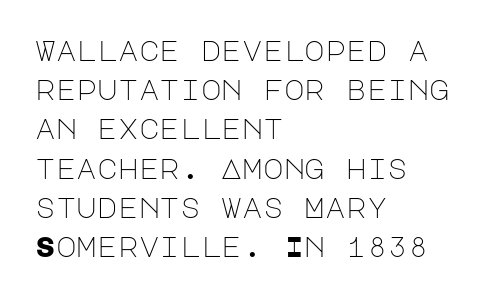
The image shows 28 px light sans-serif type, upright; set left-aligned, normal line spacing (1.4x), normal letter spacing, not underlined; low stroke contrast and a large x-height.
